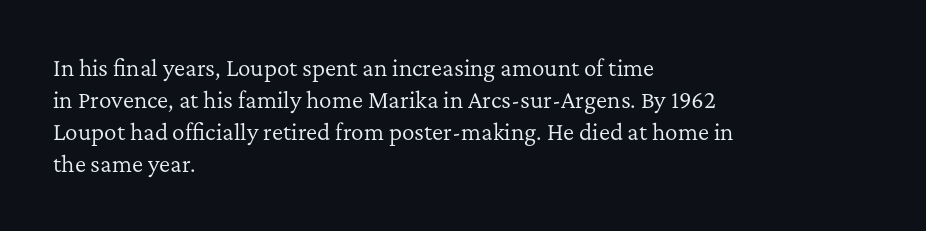
Is the block centered? No — it sits flush against the left margin. Honestly, the row spacing looks completely unremarkable. Check under the words: just untouched page. Ascenders rise straight up at ninety degrees. Nobody touched the tracking dial on this one.
